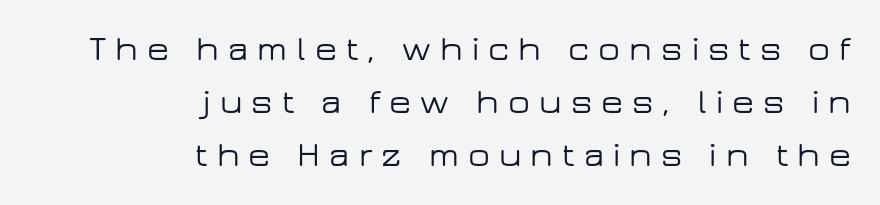
The image shows 36 px wide sans-serif type, upright; set right-aligned, normal line spacing (1.47x), unusually wide letter spacing (+0.25 em), not underlined; low stroke contrast and a medium x-height.
